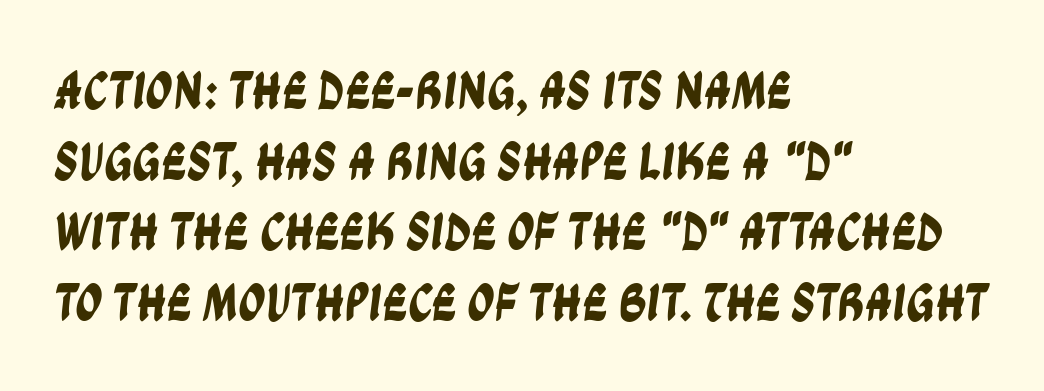
The face used here is rendered with its standard letterfit. This sample keeps an unexceptional amount of space between lines. Each letter keeps its own natural width here, so spacing adapts to shape. The type family on display is of the sans-serif kind. Short and long lines alike share a common starting point at left.
